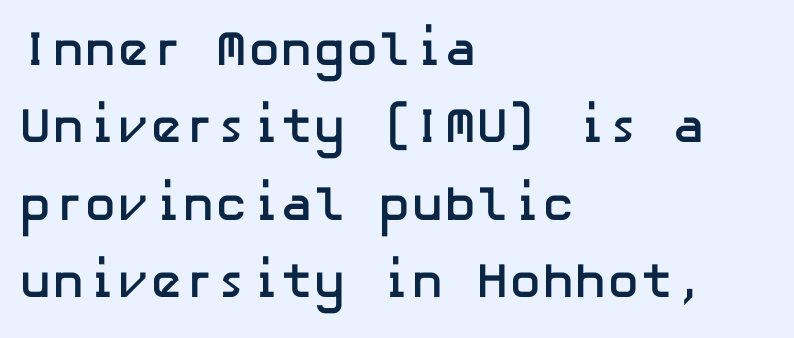
Q: Is the text bold? A: Yes.
Q: Is the text italic (slanted)? A: No, it is upright.
Q: Is the typeface a serif or a sans-serif typeface? A: Sans-serif.
Q: Is the text underlined? A: No.
Q: How is the paragraph aligned? A: Left-aligned.
Q: Is the spacing between letters normal or unusually wide? A: Normal.
Q: Is the spacing between lines tight, normal or loose? A: Normal.
Q: Width (condensed, normal, or wide)? A: Normal.
Q: Stroke contrast? A: Low.
Q: x-height? A: Medium.
